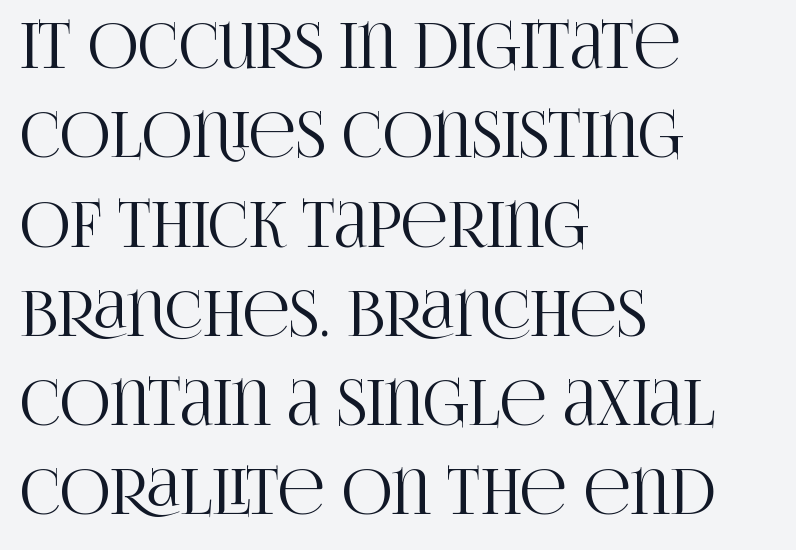
The tracking reads as untouched default to a designer's eye. Varying glyph widths throughout — classic text-font behaviour. Is this a sans? No — the strokes have serifs. The zone under the glyphs is completely vacant. Rows of type keep a routine distance in the vertical direction. Caption: multi-line text, flush left, ragged right.
